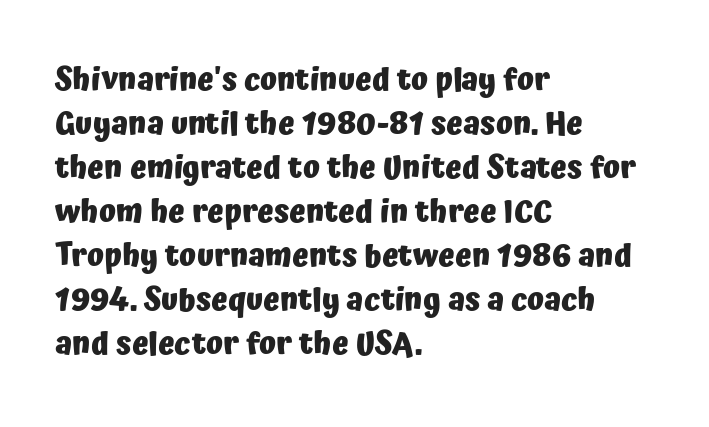
{"serif": "no", "italic": "no", "bold": "yes", "weight": "heavy", "width": "normal", "stroke_contrast": "low", "x_height": "medium", "monospaced": "no", "underline": "no", "align": "left", "line_spacing": "normal", "line_spacing_ratio": 1.42, "letter_spacing": "normal", "letter_spacing_em": 0.0, "glyph_px": 31}
